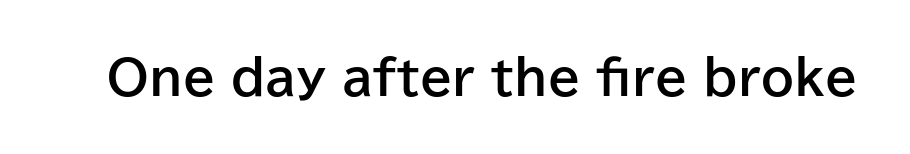
{"serif": "no", "italic": "no", "bold": "yes", "weight": "bold", "width": "normal", "stroke_contrast": "low", "x_height": "medium", "monospaced": "no", "underline": "no", "letter_spacing": "normal", "letter_spacing_em": 0.0, "glyph_px": 47}
